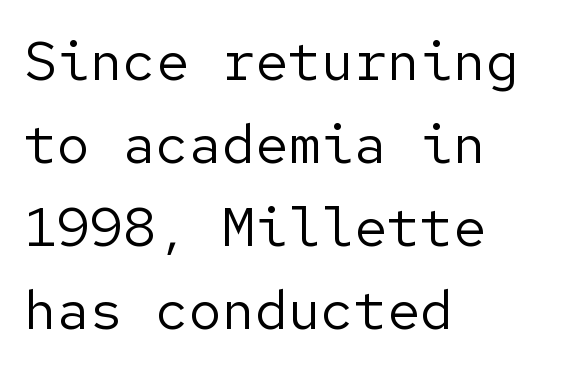
The typeface has the unassuming heft of standard copy or less. Italic? Not at all — the glyphs are vertical. Serifs: no, the terminals of the letterforms are clean. Notice how the passage keeps a crisp vertical edge on the left only. Regular leading.
